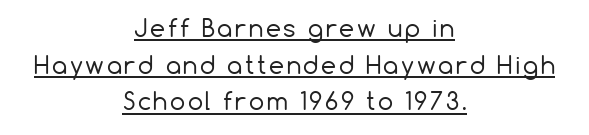
The image shows 24 px text type, upright; set centered, normal line spacing (1.53x), underlined.
